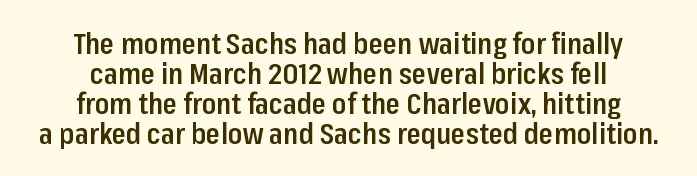
The image shows 29 px semibold, condensed sans-serif type, upright; set centered, tight line spacing (1.04x), normal letter spacing, not underlined; low stroke contrast and a medium x-height.
